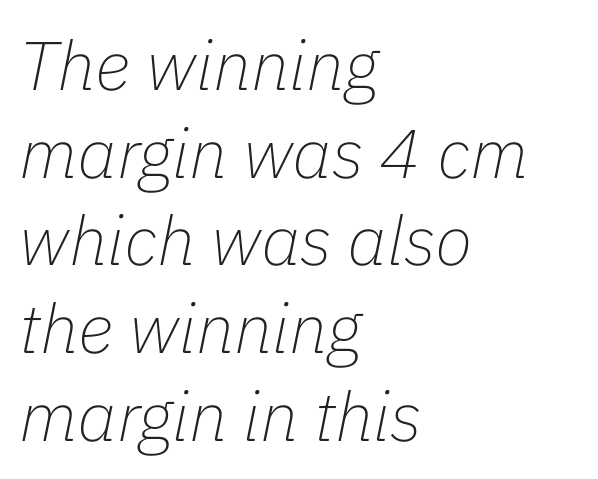
The compositor pushed each line to the left boundary. Leading matches the norm, producing a regular column. The face used here has a pronounced slope to its letters. On a weight scale, this lands at 450 or below.
